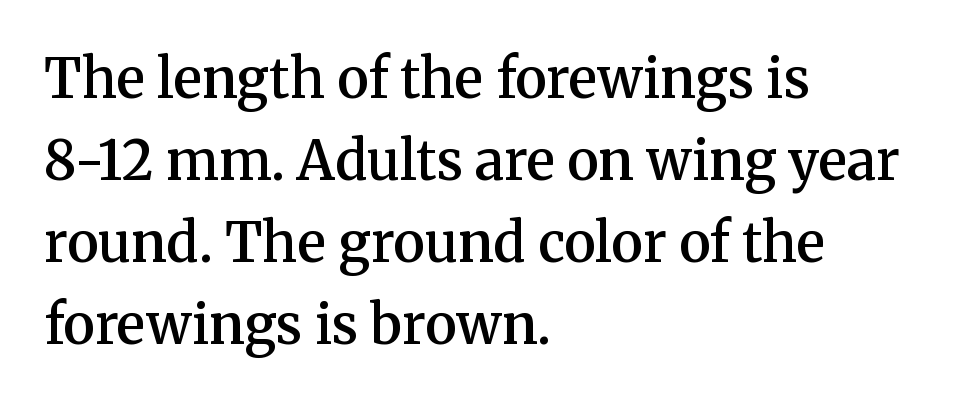
Q: Is the text bold? A: Semi-bold.
Q: Is the text italic (slanted)? A: No, it is upright.
Q: Is the typeface a serif or a sans-serif typeface? A: Serif.
Q: Is the text underlined? A: No.
Q: How is the paragraph aligned? A: Left-aligned.
Q: Is the spacing between letters normal or unusually wide? A: Normal.
Q: Is the spacing between lines tight, normal or loose? A: Normal.
Q: Width (condensed, normal, or wide)? A: Normal.
Q: Stroke contrast? A: Medium.
Q: x-height? A: Medium.
Q: Monospaced? A: No.
